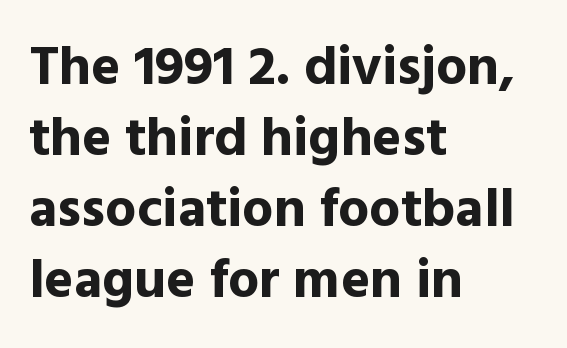
Q: Is the text bold? A: Yes.
Q: Is the text italic (slanted)? A: No, it is upright.
Q: Is the typeface a serif or a sans-serif typeface? A: Sans-serif.
Q: Is the text underlined? A: No.
Q: How is the paragraph aligned? A: Left-aligned.
Q: Is the spacing between letters normal or unusually wide? A: Normal.
Q: Is the spacing between lines tight, normal or loose? A: Normal.
Q: Width (condensed, normal, or wide)? A: Normal.
Q: x-height? A: Medium.
Q: Monospaced? A: No.
